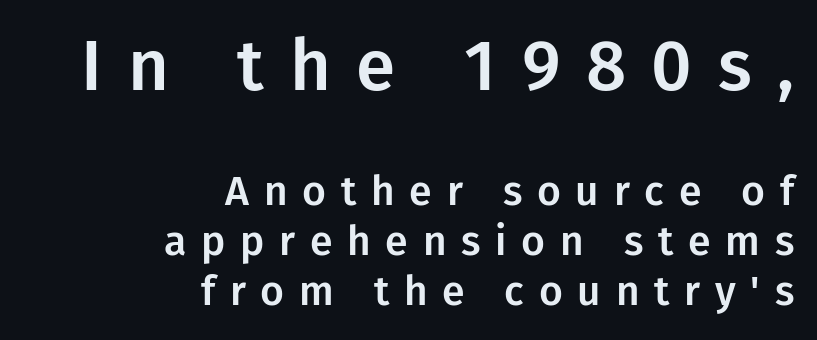
{"serif": "no", "italic": "no", "width": "normal", "stroke_contrast": "low", "x_height": "medium", "monospaced": "no", "underline": "no", "align": "right", "line_spacing_ratio": 1.22, "letter_spacing": "wide", "letter_spacing_em": 0.36, "larger_block": "first", "size_ratio": 1.73, "glyph_px": 71}
